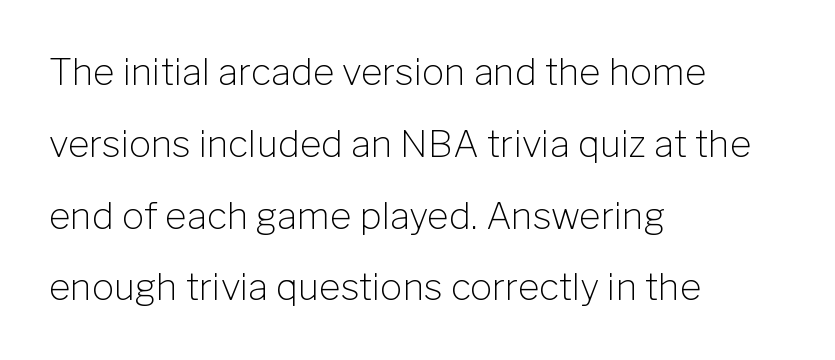
No feet cap the strokes, marking this as sans-serif type. Stroke mass is kept to a normal reading level or below. One glance says open: line gaps are wider than usual. No italicization has been applied; the sample stays upright.
